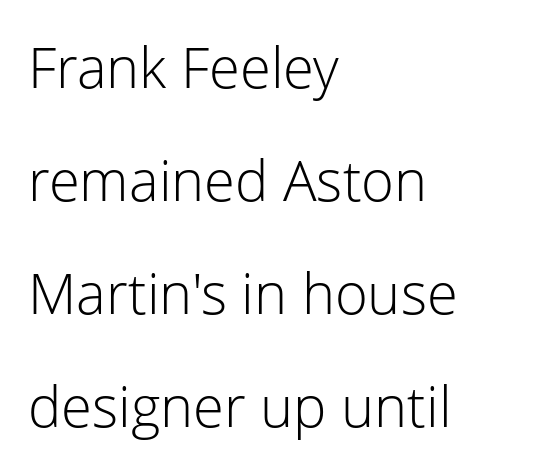
Q: Is the text bold? A: No.
Q: Is the text italic (slanted)? A: No, it is upright.
Q: Is the typeface a serif or a sans-serif typeface? A: Sans-serif.
Q: Is the text underlined? A: No.
Q: How is the paragraph aligned? A: Left-aligned.
Q: Is the spacing between letters normal or unusually wide? A: Normal.
Q: Is the spacing between lines tight, normal or loose? A: Loose.
Q: Width (condensed, normal, or wide)? A: Normal.
Q: Stroke contrast? A: Low.
Q: x-height? A: Medium.
Q: Monospaced? A: No.
